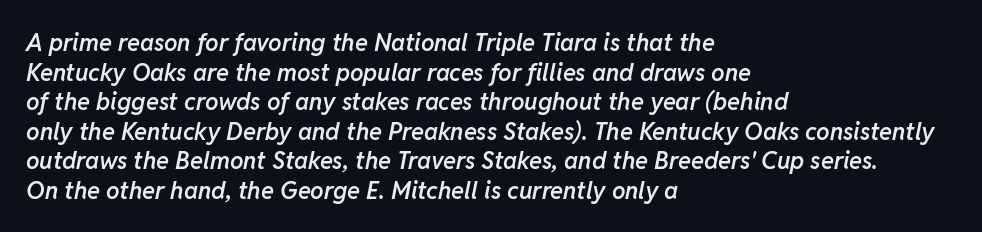
Q: Is the text bold? A: Semi-bold.
Q: Is the text italic (slanted)? A: Yes, it leans right by about 11 degrees.
Q: Is the text underlined? A: No.
Q: How is the paragraph aligned? A: Left-aligned.
Q: Is the spacing between letters normal or unusually wide? A: Normal.
